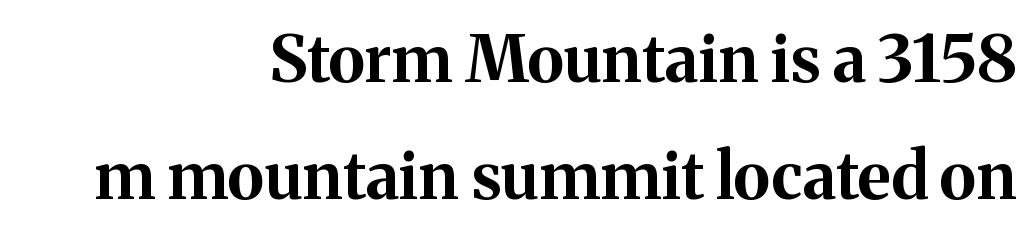
The image shows 65 px bold serif type, upright; set right-aligned, line spacing 1.8x, normal letter spacing, not underlined; medium stroke contrast and a medium x-height.
